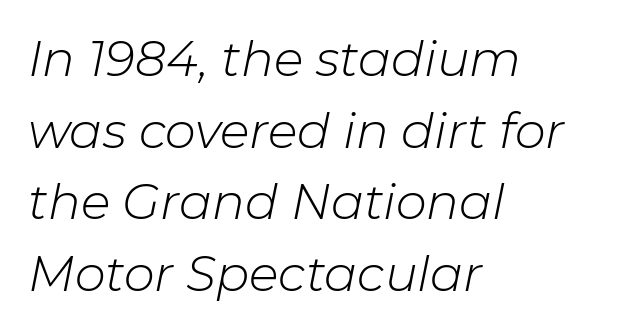
{"italic": "yes", "lean": "right", "slant_degrees": 11, "bold": "no", "weight": "light", "width": "normal", "stroke_contrast": "low", "x_height": "medium", "monospaced": "no", "underline": "no", "align": "left", "line_spacing": "normal", "line_spacing_ratio": 1.46, "letter_spacing": "normal", "letter_spacing_em": 0.0, "glyph_px": 49}
